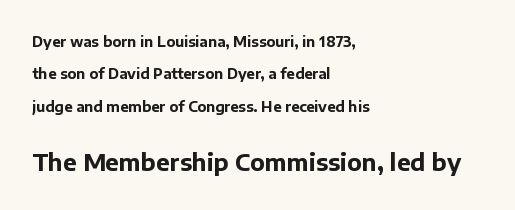
The image shows 23 px bold type, upright; set left-aligned, loose line spacing (2.31x), normal letter spacing, not underlined; the second (bottom) block is 1.64x larger.
